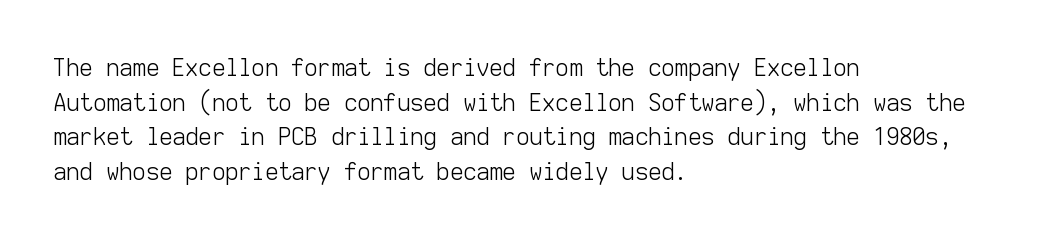
Q: Is the text bold? A: No.
Q: Is the text italic (slanted)? A: No, it is upright.
Q: Is the text underlined? A: No.
Q: How is the paragraph aligned? A: Left-aligned.
Q: Is the spacing between letters normal or unusually wide? A: Normal.
Q: Is the spacing between lines tight, normal or loose? A: Normal.
